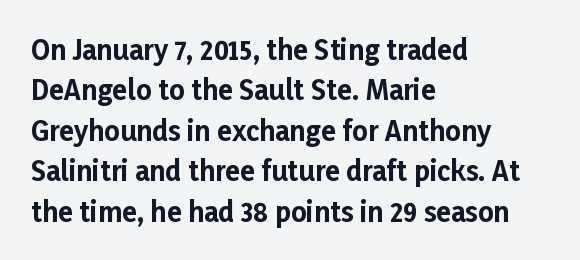
The image shows 27 px bold type, upright; set left-aligned, normal line spacing (1.5x), normal letter spacing, not underlined.
